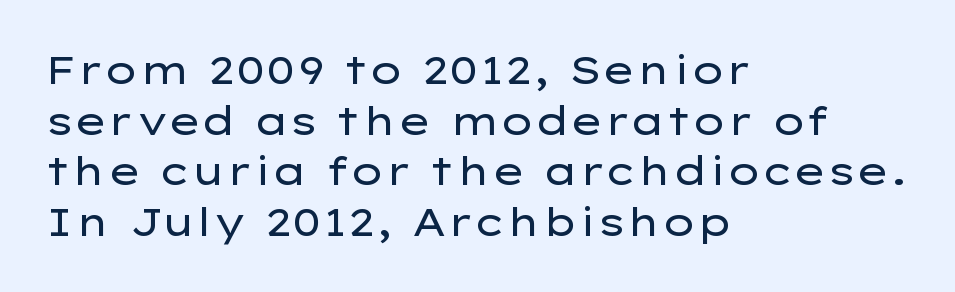
Q: Is the text bold? A: No.
Q: Is the text italic (slanted)? A: No, it is upright.
Q: Is the typeface a serif or a sans-serif typeface? A: Sans-serif.
Q: Is the text underlined? A: No.
Q: How is the paragraph aligned? A: Left-aligned.
Q: Is the spacing between letters normal or unusually wide? A: Normal.
Q: Is the spacing between lines tight, normal or loose? A: Normal.
Q: Width (condensed, normal, or wide)? A: Wide.
Q: Stroke contrast? A: Low.
Q: x-height? A: Medium.
Q: Monospaced? A: No.
